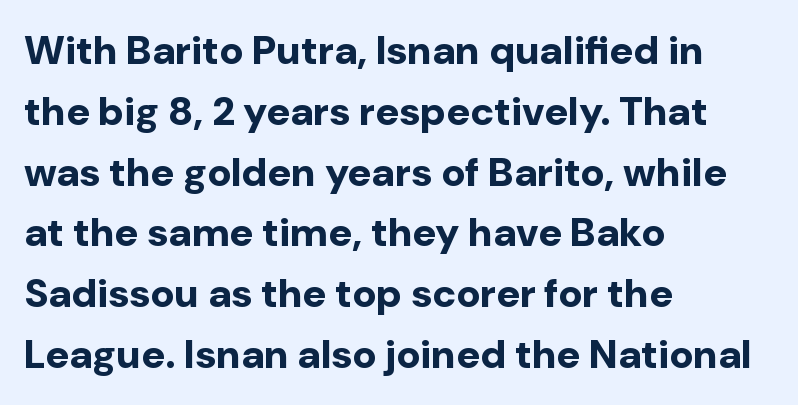
The image shows 40 px bold sans-serif type, upright; set left-aligned, normal line spacing (1.52x), normal letter spacing, not underlined; low stroke contrast and a medium x-height.
